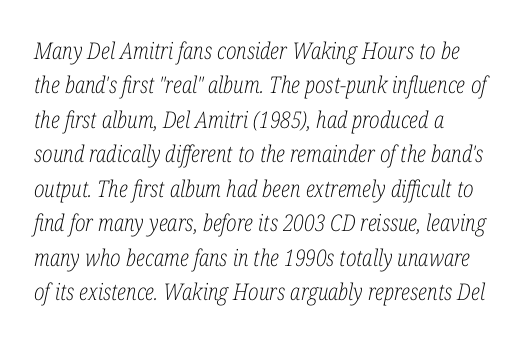
Q: Is the text bold? A: No.
Q: Is the text italic (slanted)? A: Yes, it leans right by about 12 degrees.
Q: Is the text underlined? A: No.
Q: Is the spacing between letters normal or unusually wide? A: Normal.
Q: Is the spacing between lines tight, normal or loose? A: Normal.
